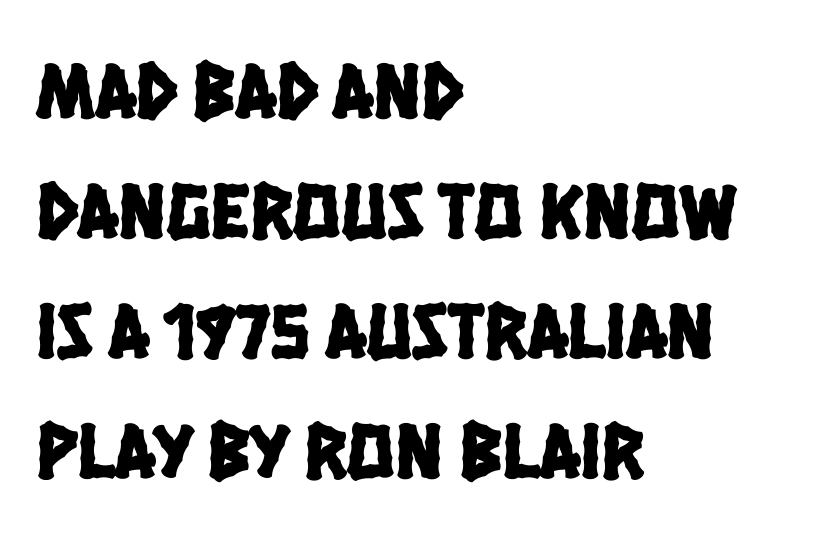
The image shows 80 px condensed sans-serif type; set left-aligned, normal line spacing (1.5x), normal letter spacing, not underlined; low stroke contrast and a large x-height.
